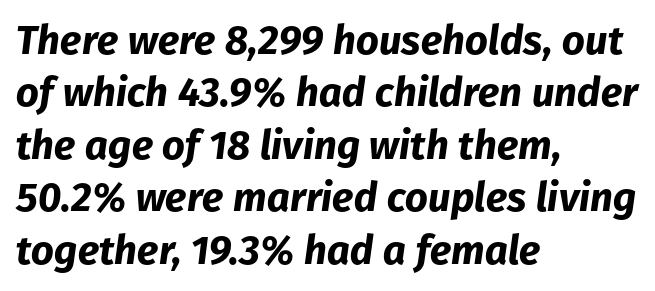
Students, observe: this is what conventionally led text looks like. If you drew a ruler down the left edge, every line would touch it. Typesetter's note: full bold, strokes at maximum text heaviness. Type without underlining. Italic? Definitely — the glyphs are oblique.
